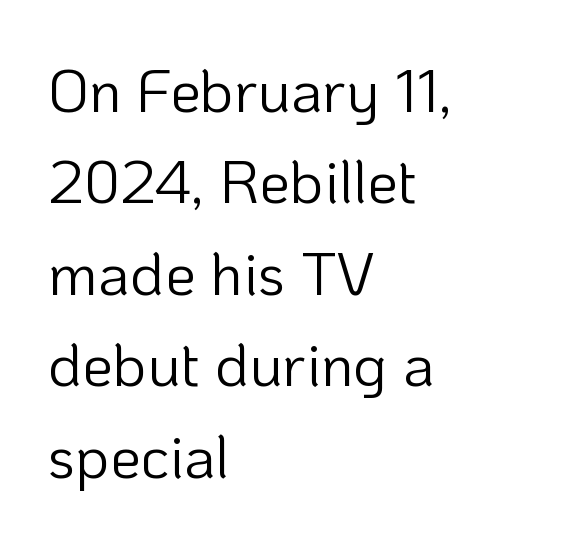
These lines sit exactly where default settings would place them. Notice how the passage keeps a crisp vertical edge on the left only. Does the lettering tilt? It doesn't — this is upright. This sample uses a sans-serif face.
